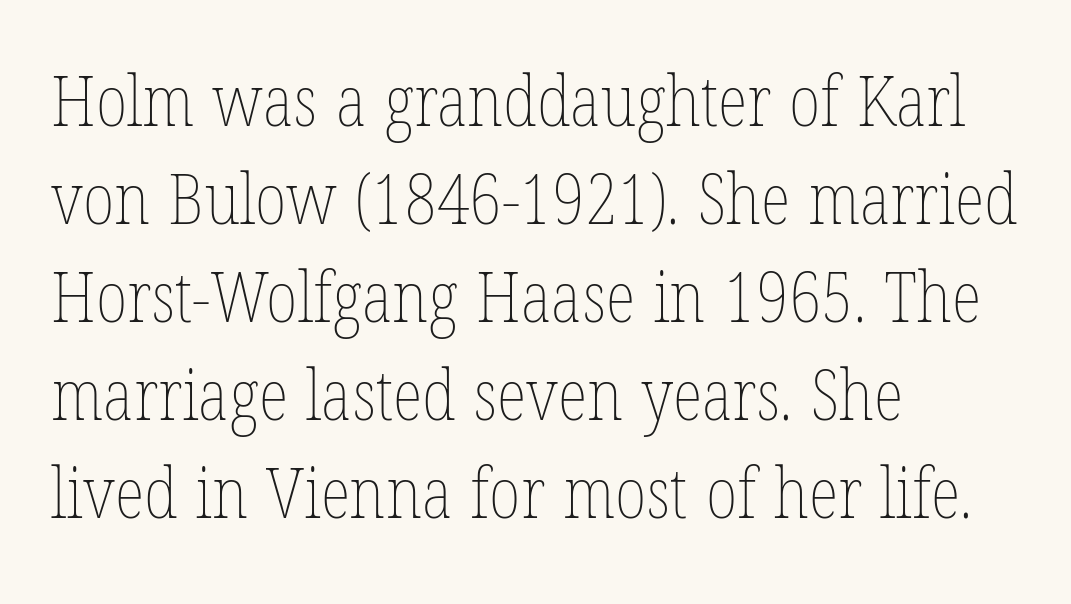
This sample keeps an unexceptional amount of space between lines. Posture: upright roman. Characters follow at the spacing the type designer built in. Casual observation: everything's shoved over to the left.
